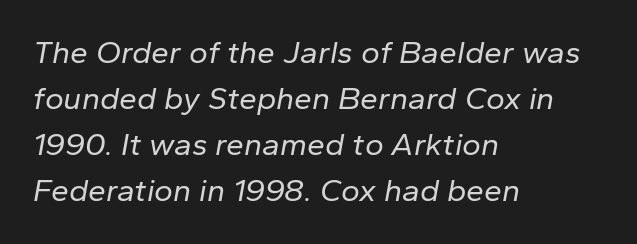
Observe the lean: these are italic letterforms. The line texture is even and compact thanks to regular tracking. Line spacing here is normal. Leftover space on each line is placed entirely after the last word.
